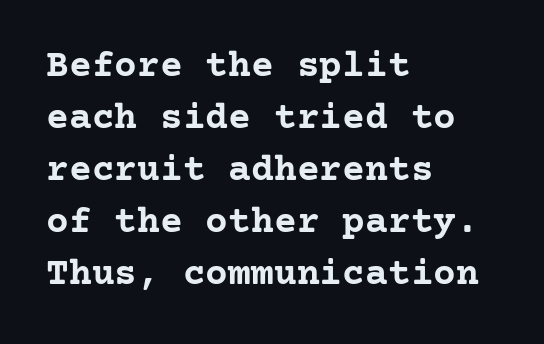
The rows are spaced the way most documents space them. If you drew a line through each stem, it would be perfectly vertical. No extra tracking has been applied to these lines. Does the copy run flush right? No — it runs flush left. A typesetter would label this face a serif. Compared with an ordinary text face, these strokes are far heavier — a full bold.
